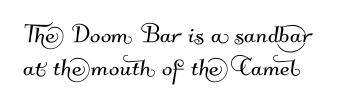
Q: Is the typeface a serif or a sans-serif typeface? A: Sans-serif.
Q: Is the text underlined? A: No.
Q: Is the spacing between letters normal or unusually wide? A: Normal.
Q: Is the spacing between lines tight, normal or loose? A: Tight.
Q: Width (condensed, normal, or wide)? A: Normal.
Q: Stroke contrast? A: Medium.
Q: x-height? A: Small.
Q: Monospaced? A: No.
